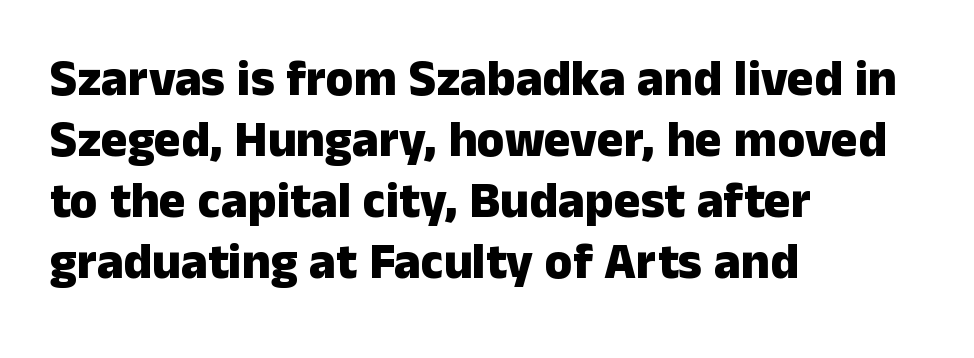
{"serif": "no", "italic": "no", "bold": "yes", "weight": "heavy", "width": "normal", "stroke_contrast": "low", "x_height": "medium", "monospaced": "no", "underline": "no", "align": "left", "line_spacing_ratio": 1.22, "letter_spacing": "normal", "letter_spacing_em": 0.0, "glyph_px": 50}
